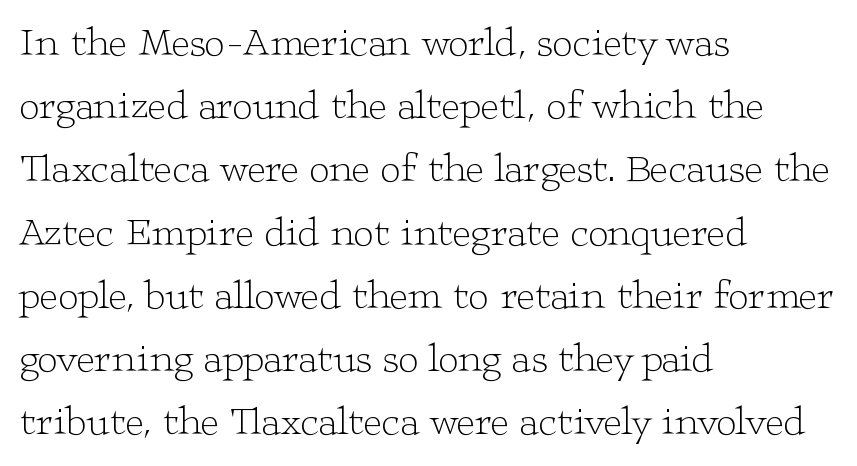
Where is the straight margin? On the left. Letter spacing: default. Note the varied advance widths — an 'i' is clearly narrower than an 'm'. The weight tops out at a normal text grade. Classification — serif.
